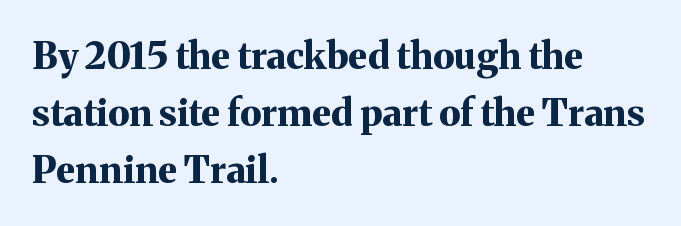
The image shows 37 px bold serif type, upright; set left-aligned, normal line spacing (1.54x), normal letter spacing, not underlined; medium stroke contrast and a medium x-height.
